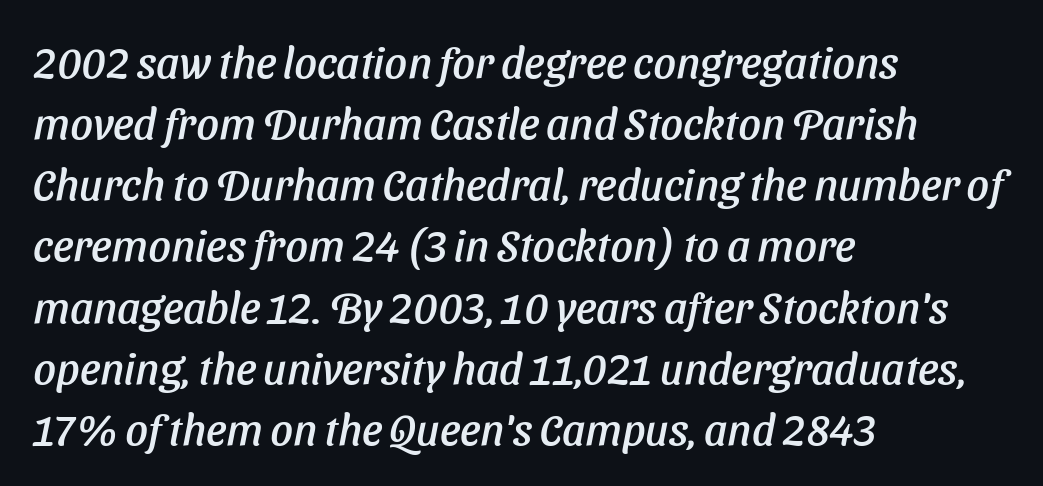
{"width": "normal", "stroke_contrast": "low", "x_height": "medium", "monospaced": "no", "underline": "no", "align": "left", "line_spacing": "normal", "line_spacing_ratio": 1.39, "letter_spacing": "normal", "letter_spacing_em": 0.0, "glyph_px": 44}
